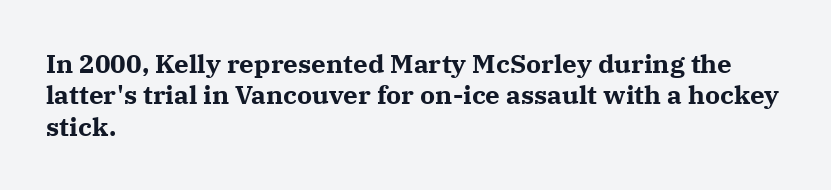
Q: Is the text bold? A: Yes.
Q: Is the text italic (slanted)? A: No, it is upright.
Q: Is the text underlined? A: No.
Q: How is the paragraph aligned? A: Left-aligned.
Q: Is the spacing between letters normal or unusually wide? A: Normal.
